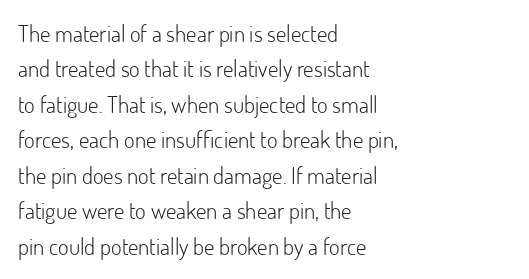
{"italic": "no", "bold": "no", "underline": "no", "align": "left", "line_spacing": "normal", "line_spacing_ratio": 1.54, "letter_spacing": "normal", "letter_spacing_em": 0.0, "glyph_px": 23}
